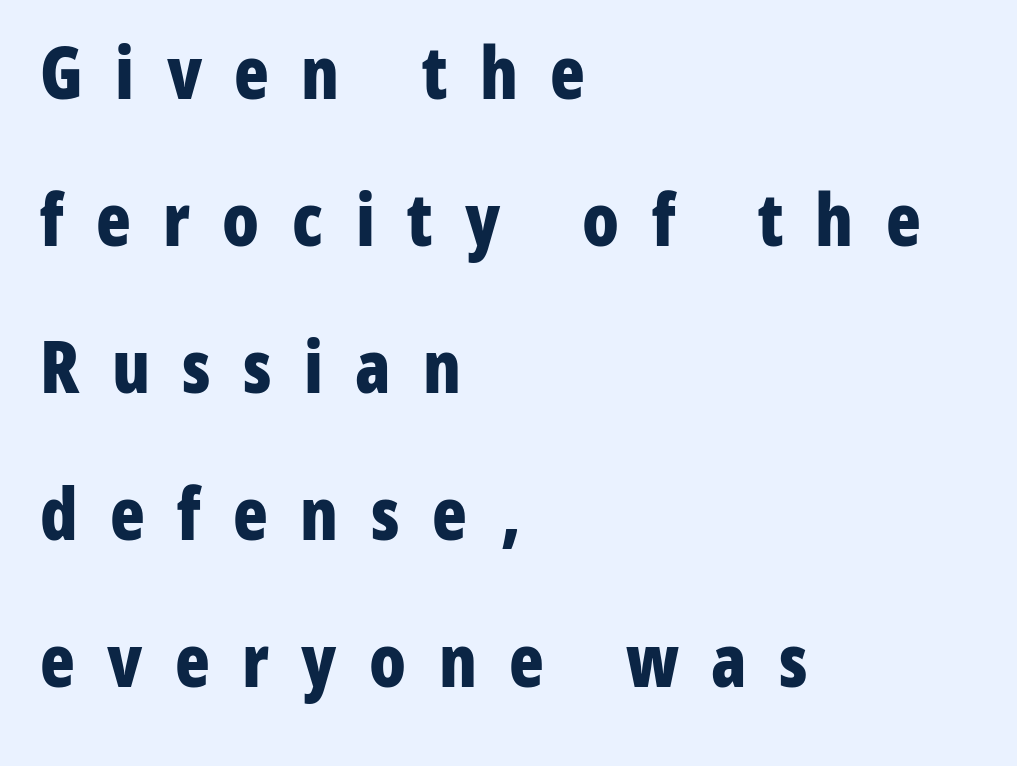
{"serif": "no", "italic": "no", "bold": "yes", "weight": "bold", "width": "condensed", "stroke_contrast": "low", "x_height": "medium", "monospaced": "no", "underline": "no", "align": "left", "line_spacing": "loose", "line_spacing_ratio": 2.04, "letter_spacing": "wide", "letter_spacing_em": 0.45, "glyph_px": 72}
